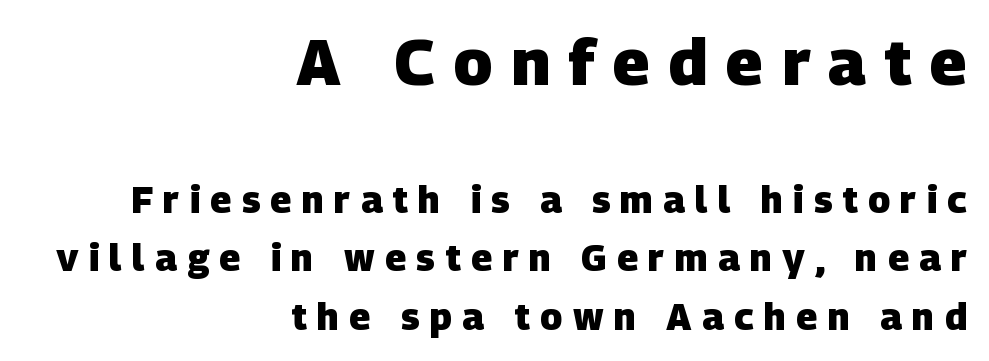
Q: Is the text bold? A: Yes.
Q: Is the typeface a serif or a sans-serif typeface? A: Sans-serif.
Q: Is the text underlined? A: No.
Q: How is the paragraph aligned? A: Right-aligned.
Q: Is the spacing between letters normal or unusually wide? A: Unusually wide.
Q: Is the spacing between lines tight, normal or loose? A: Normal.
Q: Which block of text is set in a larger size, the first (top) or the second (bottom)? A: The first (top) one.
Q: Width (condensed, normal, or wide)? A: Normal.
Q: Stroke contrast? A: Low.
Q: x-height? A: Large.
Q: Monospaced? A: No.
